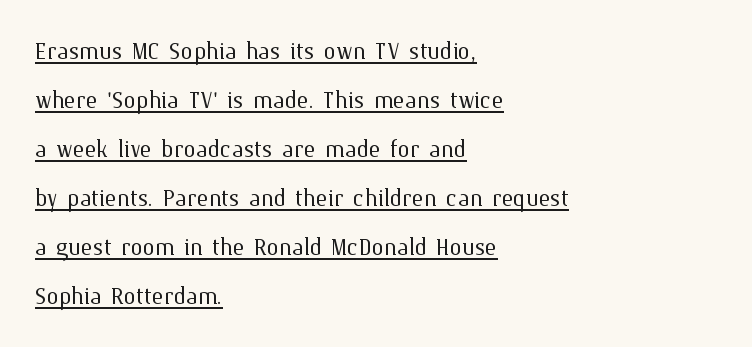
{"italic": "no", "bold": "no", "weight": "light", "width": "normal", "stroke_contrast": "medium", "x_height": "medium", "monospaced": "no", "underline": "yes", "align": "left", "line_spacing": "normal", "line_spacing_ratio": 1.58, "letter_spacing": "normal", "letter_spacing_em": 0.0, "glyph_px": 31}
